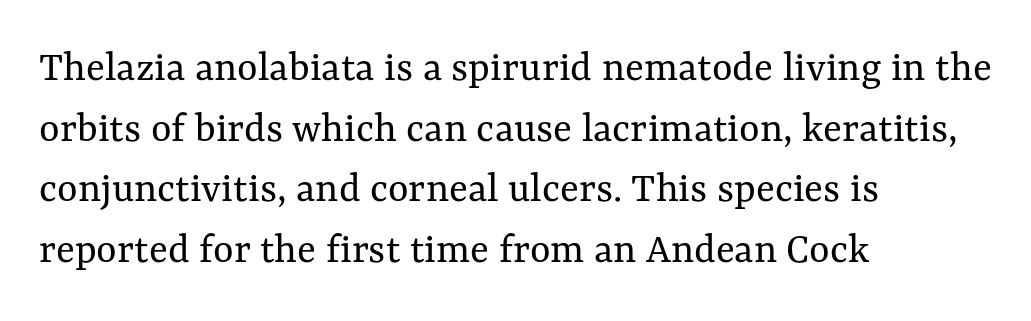
{"italic": "no", "bold": "no", "weight": "regular", "width": "normal", "stroke_contrast": "medium", "x_height": "medium", "monospaced": "no", "underline": "no", "align": "left", "line_spacing": "normal", "line_spacing_ratio": 1.38, "letter_spacing": "normal", "letter_spacing_em": 0.0, "glyph_px": 44}
